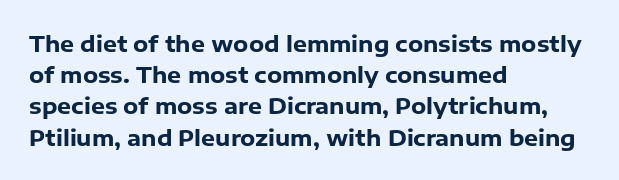
The image shows 22 px bold type, upright; set left-aligned, normal line spacing (1.42x), normal letter spacing, not underlined.
